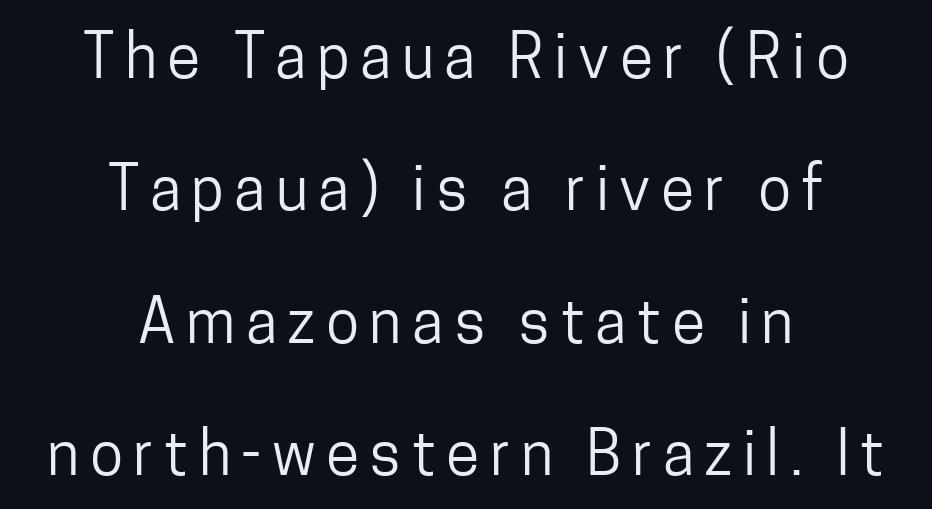
{"serif": "no", "italic": "no", "bold": "no", "weight": "regular", "width": "condensed", "stroke_contrast": "low", "x_height": "medium", "monospaced": "no", "underline": "no", "align": "center", "line_spacing": "loose", "line_spacing_ratio": 2.17, "glyph_px": 61}
